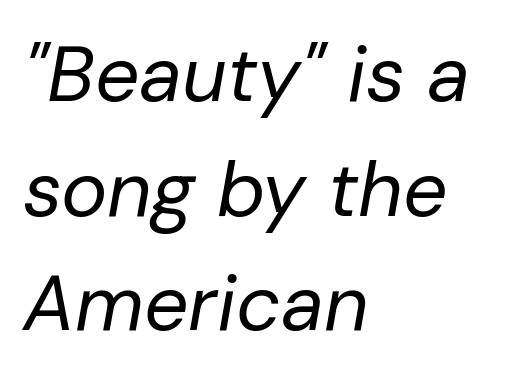
Heaviness? Minimal to ordinary, like unemphasized prose. Observe the ordinary spacing: letters are neighbours, not strangers. The passage shown is typed in a proportional face where columns would drift. Each line starts at the same left margin while the right side varies.
